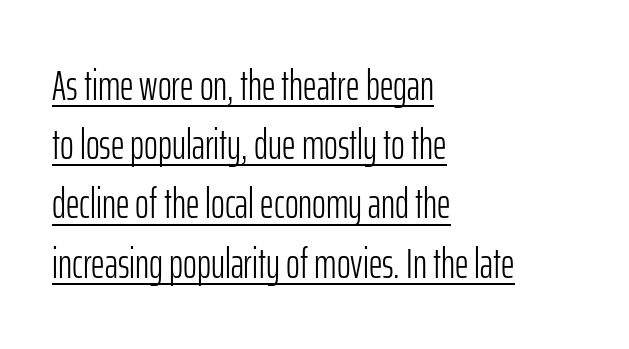
The image shows 42 px light, condensed sans-serif type, upright; set left-aligned, normal line spacing (1.41x), normal letter spacing, underlined; low stroke contrast and a medium x-height.
